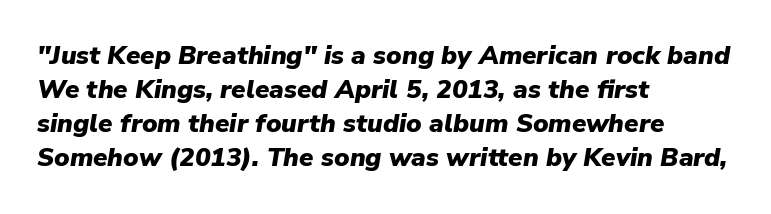
The image shows 26 px bold type, italic (leaning right); set left-aligned, normal line spacing (1.31x), normal letter spacing, not underlined.
